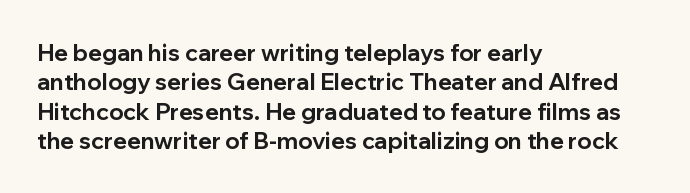
The image shows 23 px bold type, upright; set left-aligned, normal line spacing (1.28x), normal letter spacing, not underlined.
